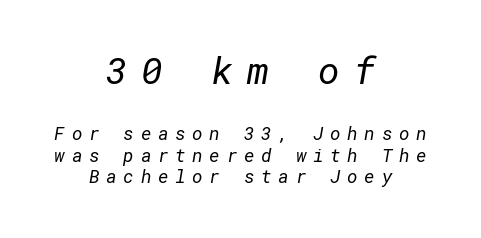
Q: Is the text bold? A: No.
Q: Is the typeface a serif or a sans-serif typeface? A: Sans-serif.
Q: Is the text underlined? A: No.
Q: How is the paragraph aligned? A: Centered.
Q: Is the spacing between letters normal or unusually wide? A: Unusually wide.
Q: Which block of text is set in a larger size, the first (top) or the second (bottom)? A: The first (top) one.
Q: Width (condensed, normal, or wide)? A: Normal.
Q: Stroke contrast? A: Low.
Q: x-height? A: Medium.
